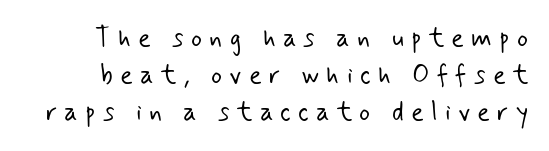
{"bold": "no", "underline": "no", "line_spacing": "normal", "line_spacing_ratio": 1.42, "letter_spacing": "wide", "letter_spacing_em": 0.28, "glyph_px": 26}
